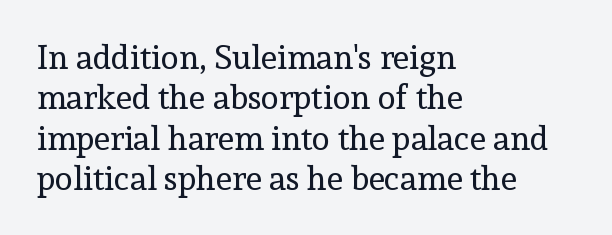
Plain, unruled lines of type. Check where the strokes stop: tiny serifs finish them off. Nope, not italic — everything's standing straight. Each letter keeps its own natural width here, so spacing adapts to shape. In terms of letterspacing, this is plain default setting.
